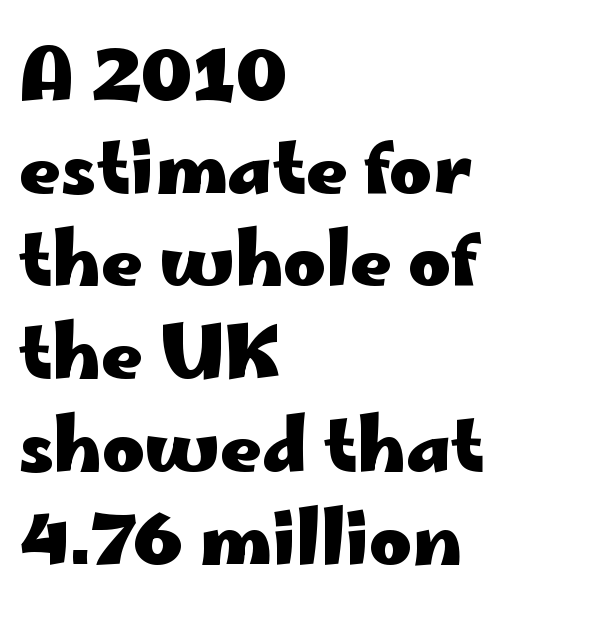
{"serif": "no", "italic": "no", "bold": "yes", "weight": "heavy", "width": "wide", "stroke_contrast": "low", "x_height": "small", "monospaced": "no", "underline": "no", "align": "left", "line_spacing": "normal", "line_spacing_ratio": 1.27, "letter_spacing": "normal", "letter_spacing_em": 0.0, "glyph_px": 73}
